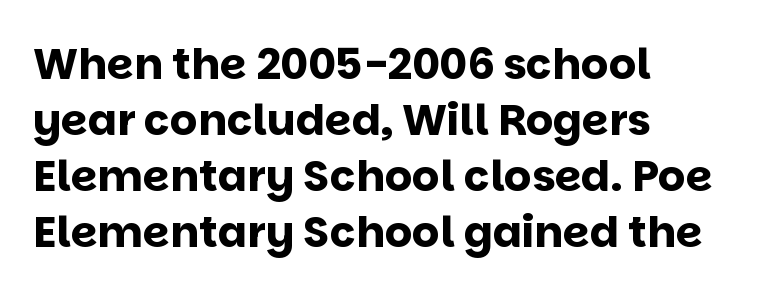
{"serif": "no", "italic": "no", "bold": "yes", "weight": "bold", "width": "normal", "stroke_contrast": "low", "x_height": "large", "monospaced": "no", "underline": "no", "align": "left", "line_spacing": "normal", "line_spacing_ratio": 1.3, "letter_spacing": "normal", "letter_spacing_em": 0.0, "glyph_px": 43}
